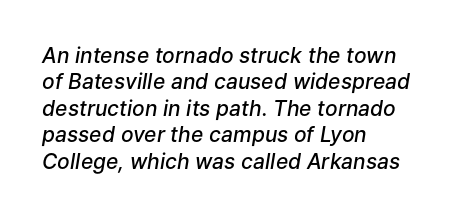
Q: Is the text bold? A: Semi-bold.
Q: Is the text italic (slanted)? A: Yes, it leans right by about 9 degrees.
Q: Is the text underlined? A: No.
Q: How is the paragraph aligned? A: Left-aligned.
Q: Is the spacing between letters normal or unusually wide? A: Normal.
Q: Is the spacing between lines tight, normal or loose? A: Normal.
